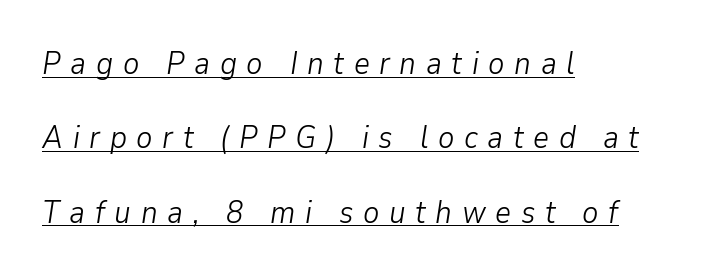
{"italic": "yes", "lean": "right", "slant_degrees": 9, "bold": "no", "weight": "light", "width": "normal", "stroke_contrast": "low", "x_height": "medium", "monospaced": "no", "underline": "yes", "align": "left", "line_spacing": "loose", "line_spacing_ratio": 2.4, "letter_spacing": "wide", "letter_spacing_em": 0.31, "glyph_px": 31}
